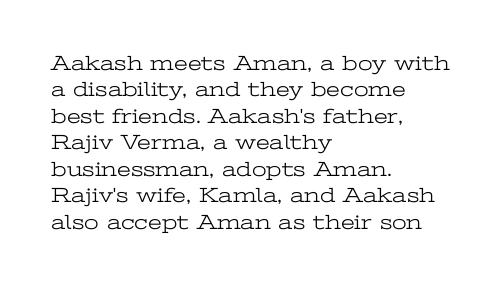
Q: Is the text bold? A: No.
Q: Is the text italic (slanted)? A: No, it is upright.
Q: Is the text underlined? A: No.
Q: How is the paragraph aligned? A: Left-aligned.
Q: Is the spacing between letters normal or unusually wide? A: Normal.
Q: Is the spacing between lines tight, normal or loose? A: Normal.
